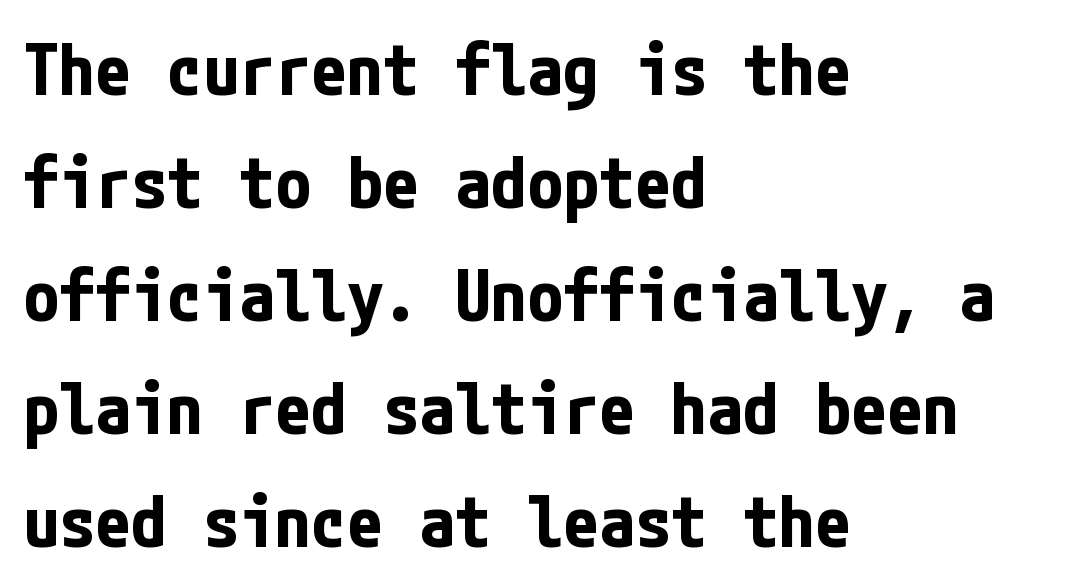
The image shows 72 px bold, condensed sans-serif type, upright; set left-aligned, normal line spacing (1.57x), normal letter spacing, not underlined; low stroke contrast and a medium x-height.
